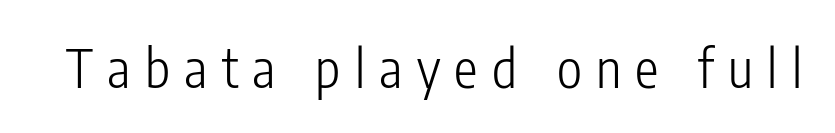
The image shows 53 px light, condensed sans-serif type, upright; set unusually wide letter spacing (+0.27 em), not underlined; low stroke contrast and a medium x-height.
